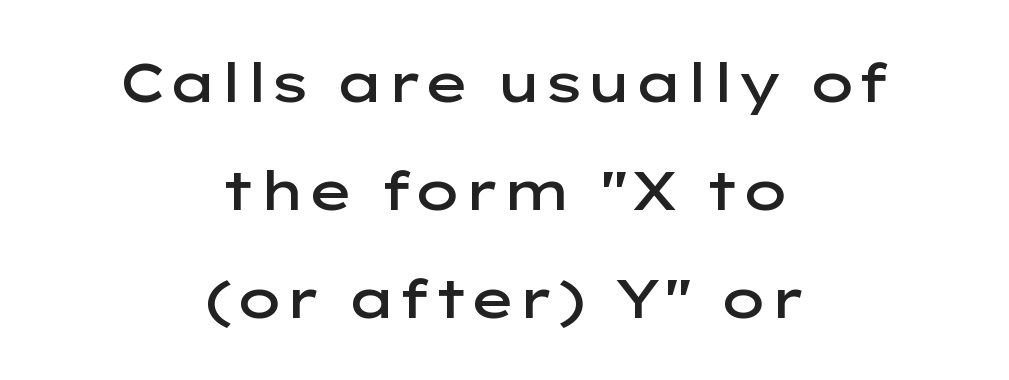
Compared with typical paragraphs, the rows here are farther apart. You can tell it's not italic because the verticals are truly vertical. This sample has the flowing, uneven cadence of proportional lettering. The passage shown is not underscored anywhere. The lines in this sample share a center point and differ in where they start and stop.
